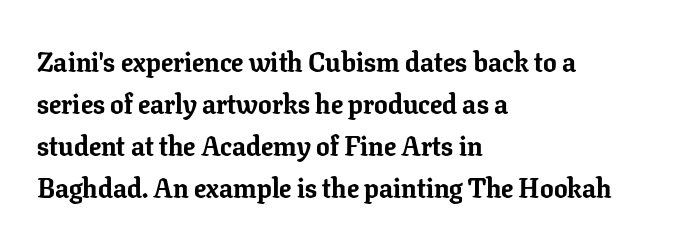
The image shows 27 px bold type, upright; set left-aligned, normal line spacing (1.56x), normal letter spacing, not underlined.
